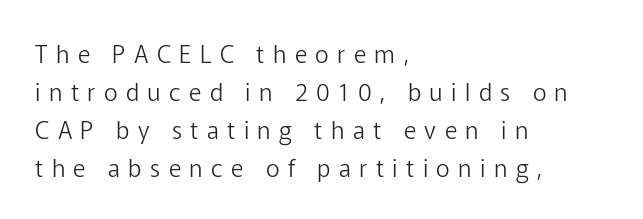
Q: Is the text bold? A: No.
Q: Is the text italic (slanted)? A: No, it is upright.
Q: Is the text underlined? A: No.
Q: How is the paragraph aligned? A: Left-aligned.
Q: Is the spacing between letters normal or unusually wide? A: Unusually wide.
Q: Is the spacing between lines tight, normal or loose? A: Normal.
